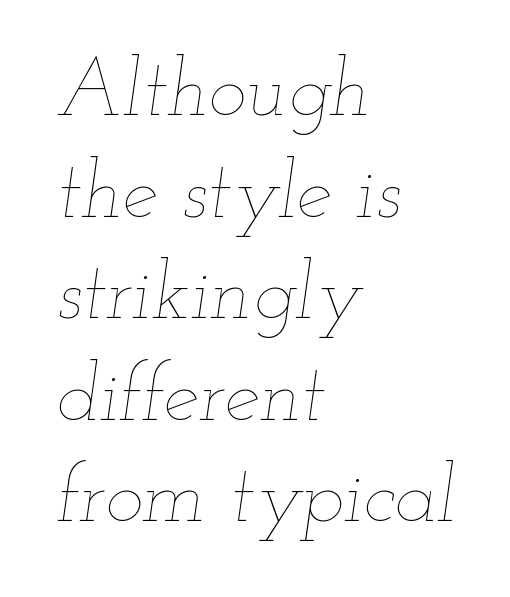
Type without underlining. The horizontal fit of the characters is conventional and even. Honestly, the row spacing looks completely unremarkable. The paragraph has a hard left edge and a soft right edge. Varying glyph widths throughout — classic text-font behaviour. Think standard paragraph weight, or any step lighter than that.
